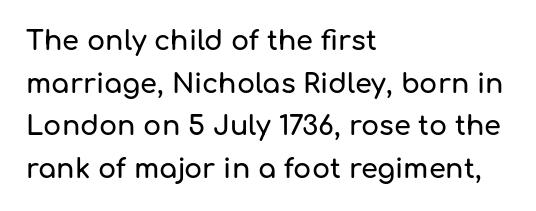
Q: Is the text italic (slanted)? A: No, it is upright.
Q: Is the text underlined? A: No.
Q: How is the paragraph aligned? A: Left-aligned.
Q: Is the spacing between letters normal or unusually wide? A: Normal.
Q: Is the spacing between lines tight, normal or loose? A: Normal.
